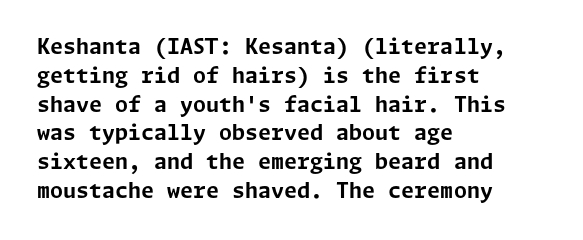
Leftover space on each line is placed entirely after the last word. The baseline area is clear. Tracking value appears to be zero — textbook default spacing. Is the type bold? Yes — the strokes are clearly thick and heavy.
